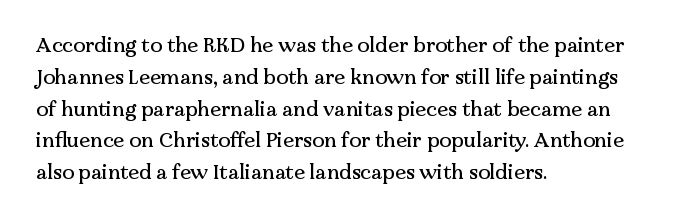
The image shows 20 px text type, upright; set left-aligned, normal line spacing (1.59x), normal letter spacing, not underlined.
